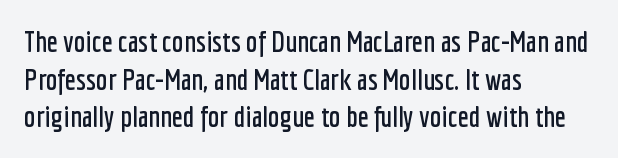
{"serif": "no", "italic": "no", "width": "condensed", "stroke_contrast": "low", "x_height": "medium", "monospaced": "no", "underline": "no", "align": "left", "line_spacing": "normal", "line_spacing_ratio": 1.3, "letter_spacing": "normal", "letter_spacing_em": 0.0, "glyph_px": 29}
